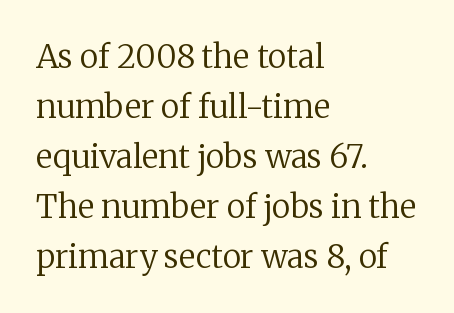
The image shows 32 px regular-weight serif type, upright; set left-aligned, normal line spacing (1.56x), normal letter spacing, not underlined; low stroke contrast and a medium x-height.
